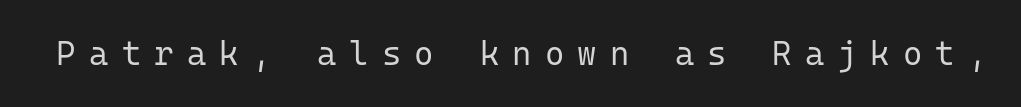
Q: Is the text bold? A: No.
Q: Is the text italic (slanted)? A: No, it is upright.
Q: Is the typeface a serif or a sans-serif typeface? A: Sans-serif.
Q: Is the text underlined? A: No.
Q: Is the spacing between letters normal or unusually wide? A: Unusually wide.
Q: Width (condensed, normal, or wide)? A: Normal.
Q: Stroke contrast? A: Low.
Q: x-height? A: Medium.
Q: Monospaced? A: Yes.
